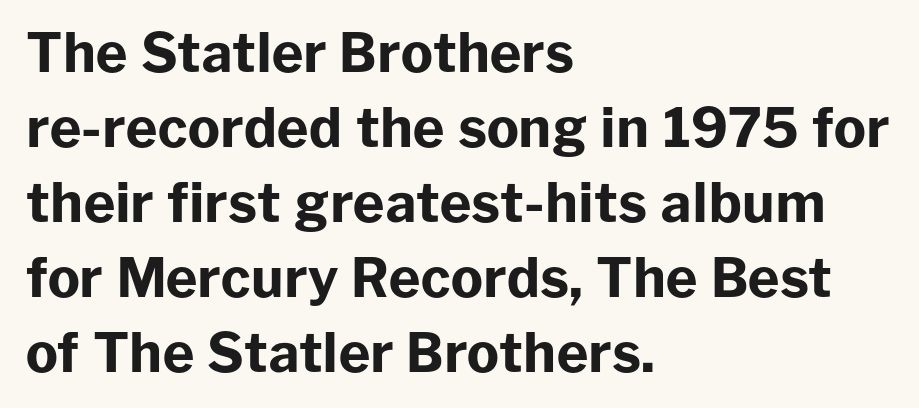
The image shows 54 px bold sans-serif type, upright; set left-aligned, normal line spacing (1.39x), normal letter spacing, not underlined; low stroke contrast and a medium x-height.
